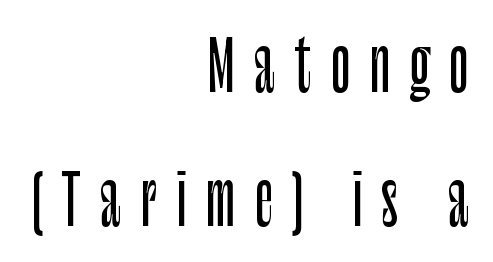
{"serif": "no", "italic": "no", "width": "condensed", "stroke_contrast": "low", "x_height": "large", "monospaced": "no", "underline": "no", "align": "right", "line_spacing": "loose", "line_spacing_ratio": 2.0, "letter_spacing": "wide", "letter_spacing_em": 0.28, "glyph_px": 67}
